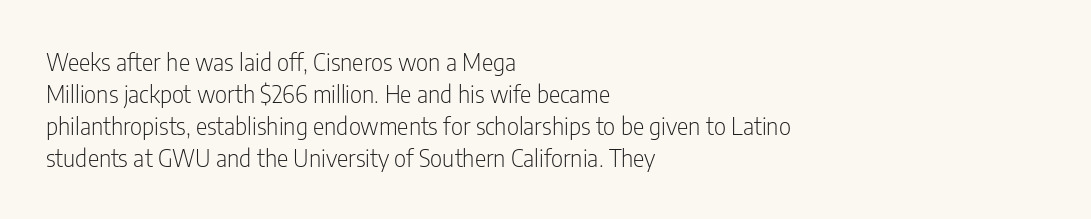
The image shows 24 px text type, upright; set left-aligned, normal line spacing (1.33x), normal letter spacing, not underlined.
